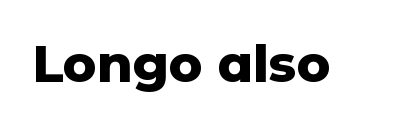
Style check: upright. Note the varied advance widths — an 'i' is clearly narrower than an 'm'. In terms of letterspacing, this is plain default setting. Has an underline been added? It has not. Is the type bold? Yes — the strokes are clearly thick and heavy. Nope, no serifs anywhere on these letters.
